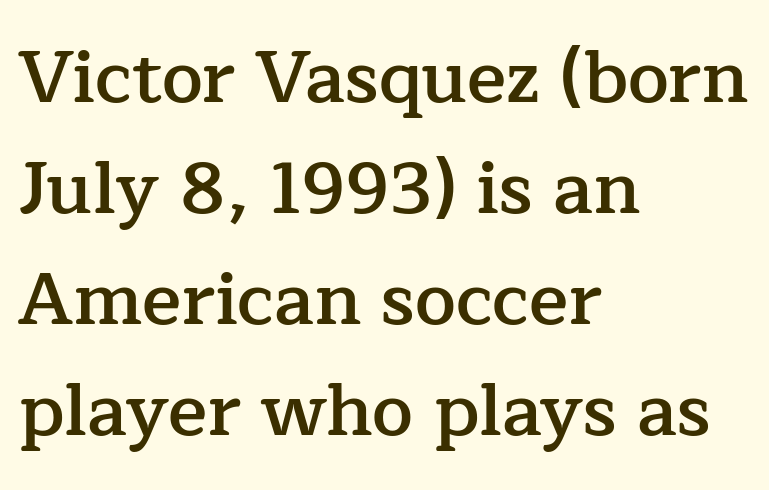
Q: Is the text bold? A: Semi-bold.
Q: Is the text italic (slanted)? A: No, it is upright.
Q: Is the typeface a serif or a sans-serif typeface? A: Serif.
Q: Is the text underlined? A: No.
Q: How is the paragraph aligned? A: Left-aligned.
Q: Is the spacing between letters normal or unusually wide? A: Normal.
Q: Is the spacing between lines tight, normal or loose? A: Normal.
Q: Width (condensed, normal, or wide)? A: Normal.
Q: Stroke contrast? A: Low.
Q: x-height? A: Medium.
Q: Monospaced? A: No.
